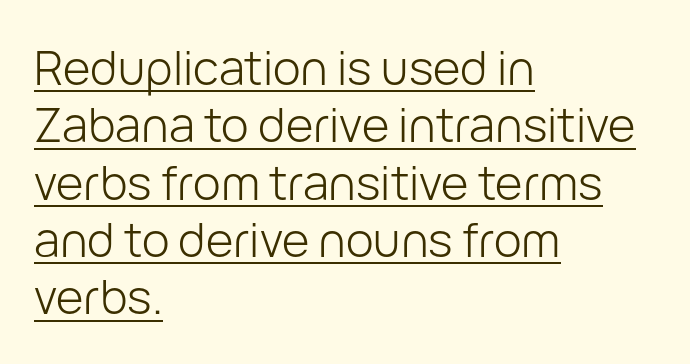
{"serif": "no", "italic": "no", "bold": "no", "weight": "light", "width": "normal", "stroke_contrast": "low", "x_height": "medium", "monospaced": "no", "underline": "yes", "align": "left", "line_spacing_ratio": 1.22, "letter_spacing": "normal", "letter_spacing_em": 0.0, "glyph_px": 47}
